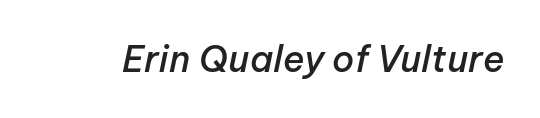
Q: Is the text bold? A: Semi-bold.
Q: Is the text italic (slanted)? A: Yes, it leans right by about 12 degrees.
Q: Is the text underlined? A: No.
Q: Is the spacing between letters normal or unusually wide? A: Normal.
Q: Width (condensed, normal, or wide)? A: Normal.
Q: Stroke contrast? A: Low.
Q: x-height? A: Medium.
Q: Monospaced? A: No.
